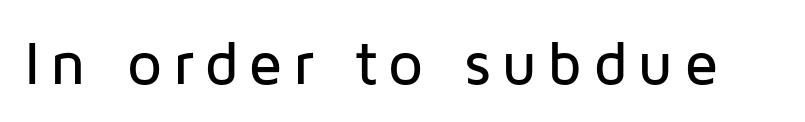
No italicization has been applied; the sample stays upright. The string is rendered with underlining switched off. Varying glyph widths throughout — classic text-font behaviour. This rendering employs a face without finishing strokes, i.e., a sans-serif.
